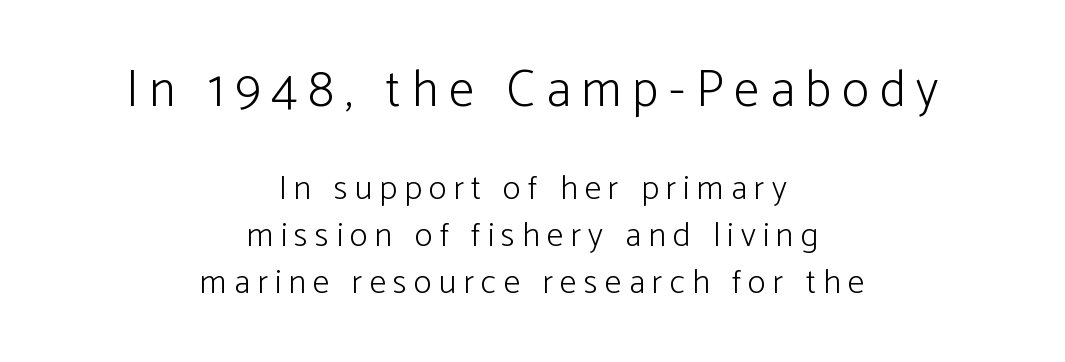
{"serif": "no", "italic": "no", "bold": "no", "weight": "light", "width": "normal", "stroke_contrast": "low", "x_height": "medium", "monospaced": "no", "underline": "no", "align": "center", "line_spacing": "normal", "line_spacing_ratio": 1.39, "letter_spacing": "wide", "letter_spacing_em": 0.21, "larger_block": "first", "size_ratio": 1.5, "glyph_px": 51}
